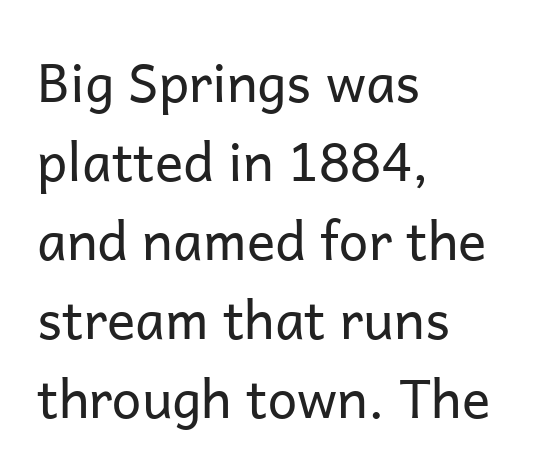
Q: Is the text bold? A: No.
Q: Is the text italic (slanted)? A: No, it is upright.
Q: Is the typeface a serif or a sans-serif typeface? A: Sans-serif.
Q: Is the text underlined? A: No.
Q: How is the paragraph aligned? A: Left-aligned.
Q: Is the spacing between letters normal or unusually wide? A: Normal.
Q: Is the spacing between lines tight, normal or loose? A: Normal.
Q: Width (condensed, normal, or wide)? A: Normal.
Q: Stroke contrast? A: Low.
Q: x-height? A: Medium.
Q: Monospaced? A: No.
